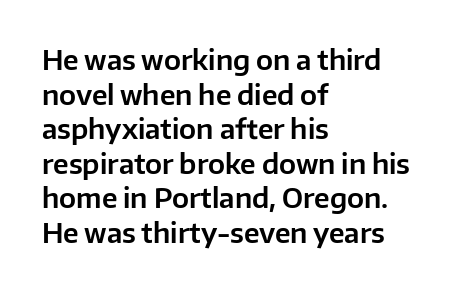
The image shows 27 px text type, upright; set left-aligned, normal line spacing (1.28x), normal letter spacing, not underlined.
